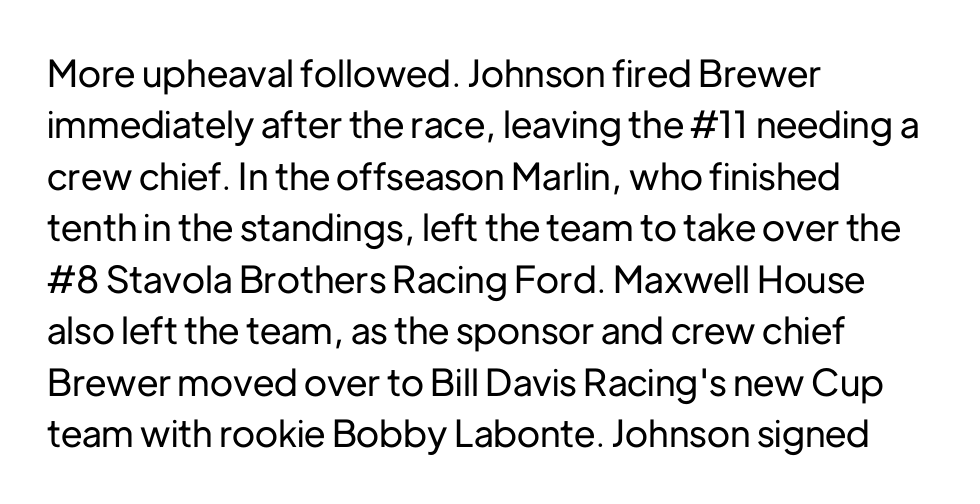
Honestly, the letter spacing is just normal — you wouldn't notice it. The specimen reads as upright at a glance. Beneath every word, the page is bare. Horizontally, the lines are justified to the leading edge only. The designer went with a sans here, leaving each stem footless. The passage shown is typed in a proportional face where columns would drift.
